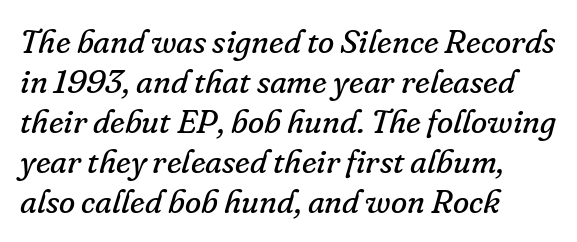
Q: Is the text bold? A: No.
Q: Is the text italic (slanted)? A: Yes, it leans right by about 16 degrees.
Q: Is the typeface a serif or a sans-serif typeface? A: Serif.
Q: Is the text underlined? A: No.
Q: How is the paragraph aligned? A: Left-aligned.
Q: Is the spacing between letters normal or unusually wide? A: Normal.
Q: Width (condensed, normal, or wide)? A: Normal.
Q: Stroke contrast? A: Low.
Q: x-height? A: Small.
Q: Monospaced? A: No.
